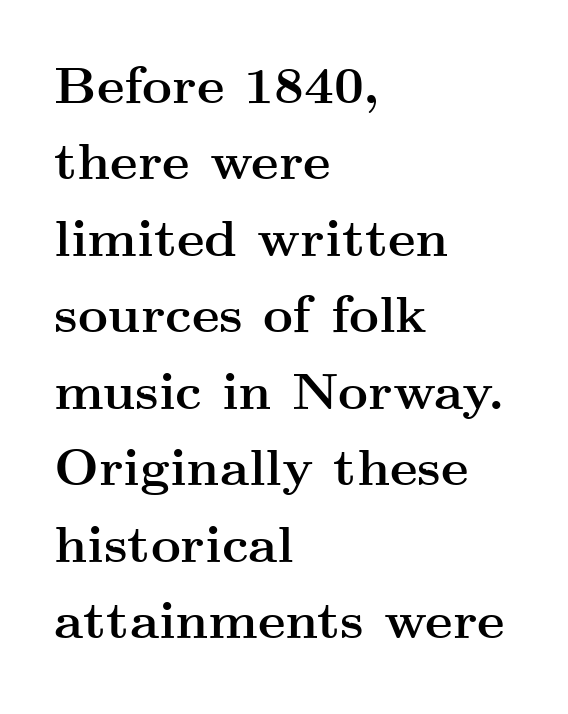
Q: Is the text bold? A: Yes.
Q: Is the text italic (slanted)? A: No, it is upright.
Q: Is the typeface a serif or a sans-serif typeface? A: Serif.
Q: Is the text underlined? A: No.
Q: How is the paragraph aligned? A: Left-aligned.
Q: Is the spacing between letters normal or unusually wide? A: Normal.
Q: Is the spacing between lines tight, normal or loose? A: Normal.
Q: Width (condensed, normal, or wide)? A: Wide.
Q: Stroke contrast? A: Medium.
Q: x-height? A: Small.
Q: Monospaced? A: No.
